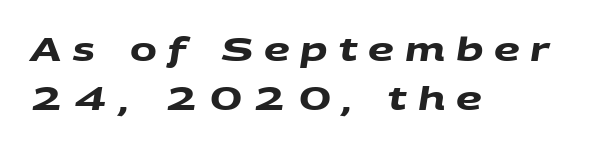
The image shows 32 px heavy, wide sans-serif type; set left-aligned, normal line spacing (1.54x), unusually wide letter spacing (+0.34 em), not underlined; medium stroke contrast and a large x-height.
